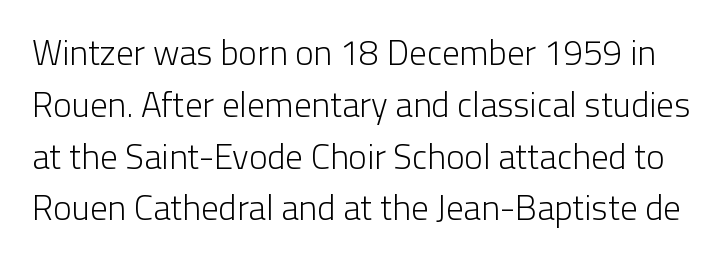
The image shows 35 px light sans-serif type, upright; set normal line spacing (1.48x), normal letter spacing, not underlined; low stroke contrast and a medium x-height.
